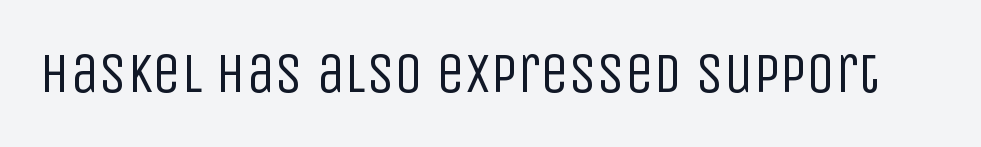
The typeface has the unassuming heft of standard copy or less. Check where the strokes stop: nothing finishes them off — pure sans. Plain, unruled lines of type. Note the varied advance widths — an 'i' is clearly narrower than an 'm'.
